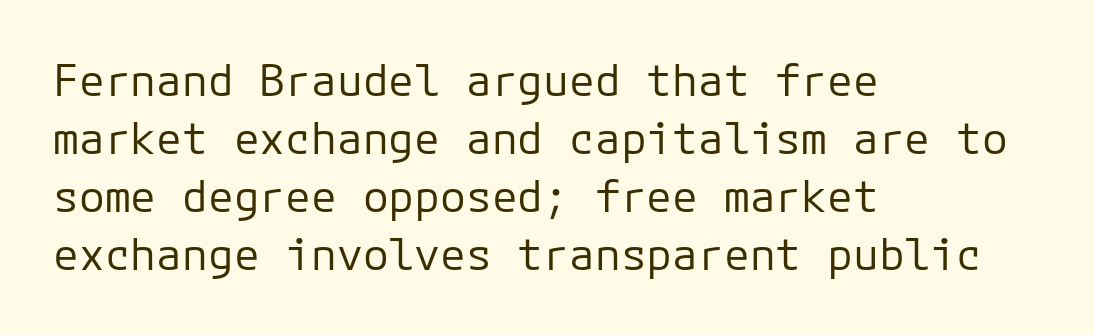
The image shows 43 px regular-weight sans-serif type, upright, monospaced; set left-aligned, normal line spacing (1.35x), normal letter spacing, not underlined; low stroke contrast and a medium x-height.
